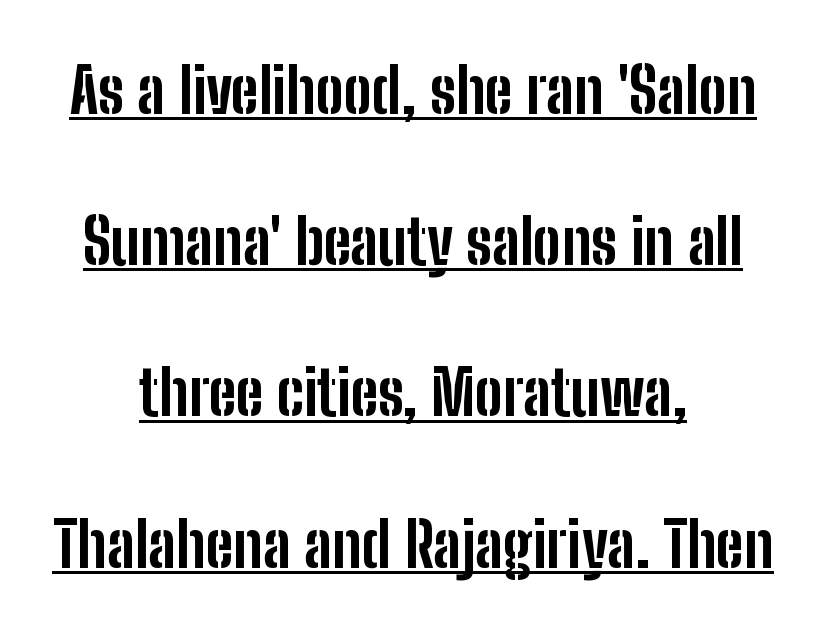
{"serif": "no", "italic": "no", "bold": "yes", "weight": "bold", "width": "condensed", "stroke_contrast": "low", "x_height": "medium", "monospaced": "no", "underline": "yes", "align": "center", "line_spacing": "loose", "line_spacing_ratio": 2.4, "letter_spacing": "normal", "letter_spacing_em": 0.0, "glyph_px": 63}
